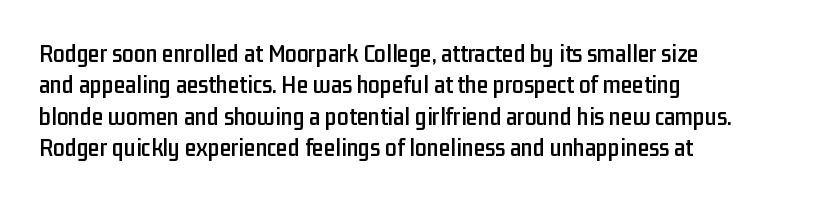
Tracking value appears to be zero — textbook default spacing. Rendered with straight, roman letterforms. Short and long lines alike share a common starting point at left. A bare baseline throughout the passage.
